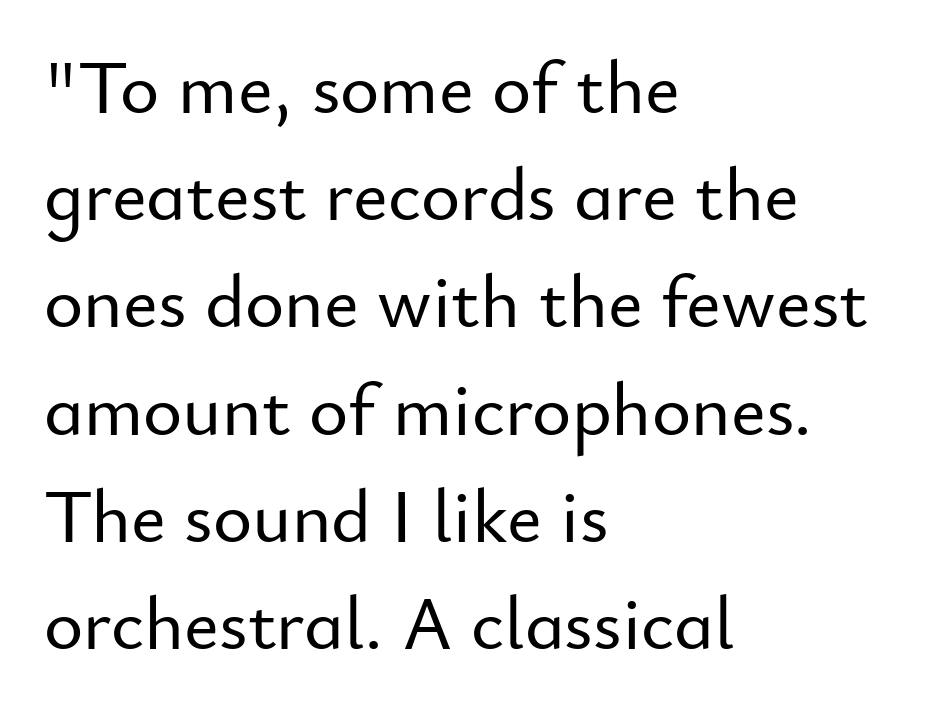
Q: Is the text italic (slanted)? A: No, it is upright.
Q: Is the typeface a serif or a sans-serif typeface? A: Sans-serif.
Q: Is the text underlined? A: No.
Q: How is the paragraph aligned? A: Left-aligned.
Q: Is the spacing between letters normal or unusually wide? A: Normal.
Q: Is the spacing between lines tight, normal or loose? A: Normal.
Q: Width (condensed, normal, or wide)? A: Normal.
Q: Stroke contrast? A: Low.
Q: x-height? A: Small.
Q: Monospaced? A: No.
